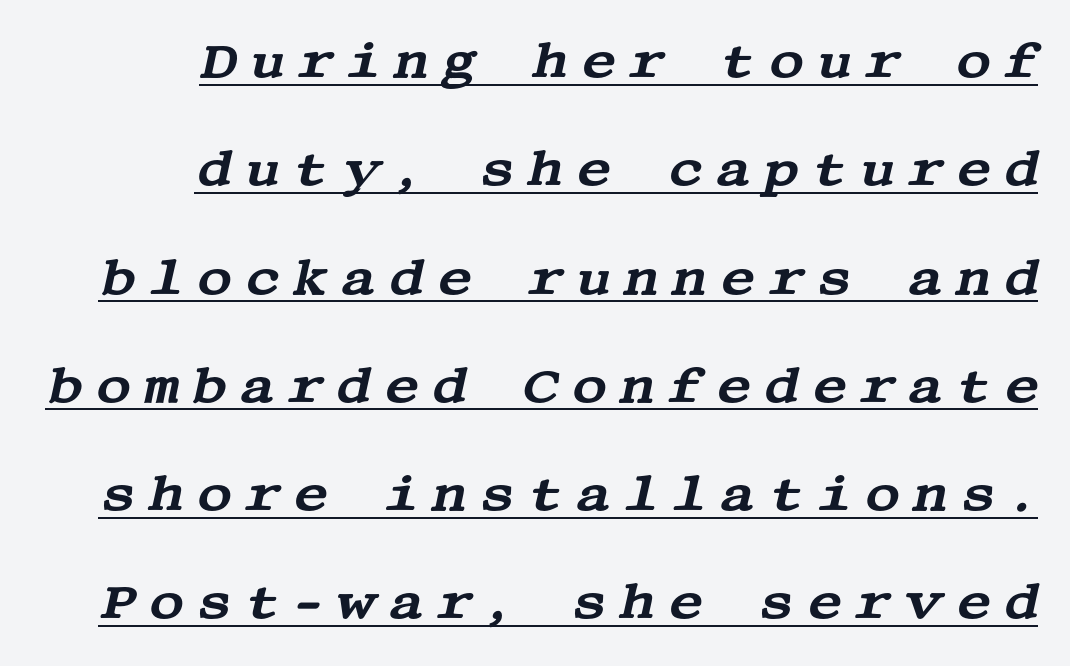
{"serif": "yes", "italic": "yes", "lean": "right", "slant_degrees": 13, "width": "wide", "stroke_contrast": "medium", "x_height": "large", "underline": "yes", "align": "right", "line_spacing": "loose", "line_spacing_ratio": 2.21, "letter_spacing": "wide", "letter_spacing_em": 0.24, "glyph_px": 49}
